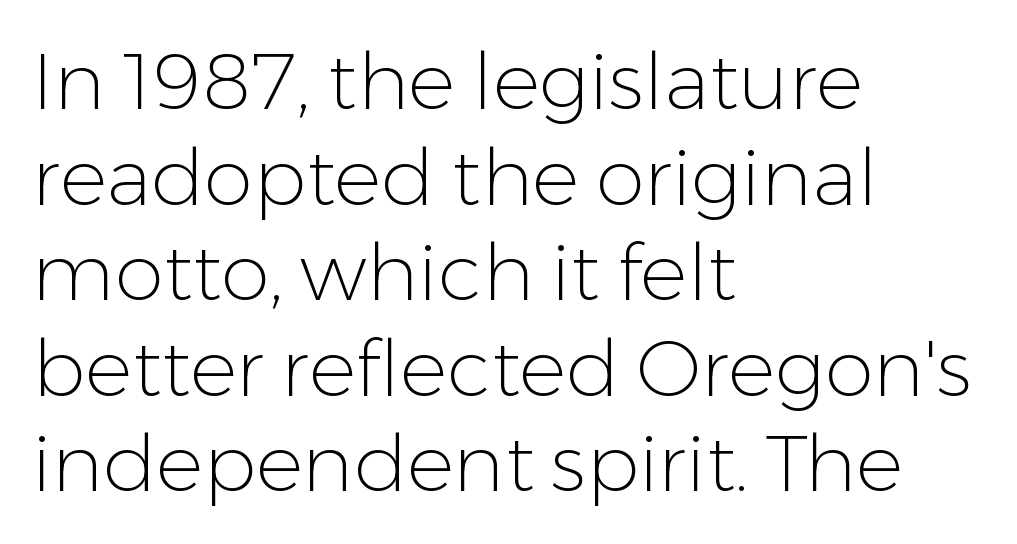
{"serif": "no", "italic": "no", "bold": "no", "weight": "light", "width": "normal", "stroke_contrast": "low", "x_height": "medium", "monospaced": "no", "underline": "no", "align": "left", "line_spacing_ratio": 1.21, "letter_spacing": "normal", "letter_spacing_em": 0.0, "glyph_px": 79}
